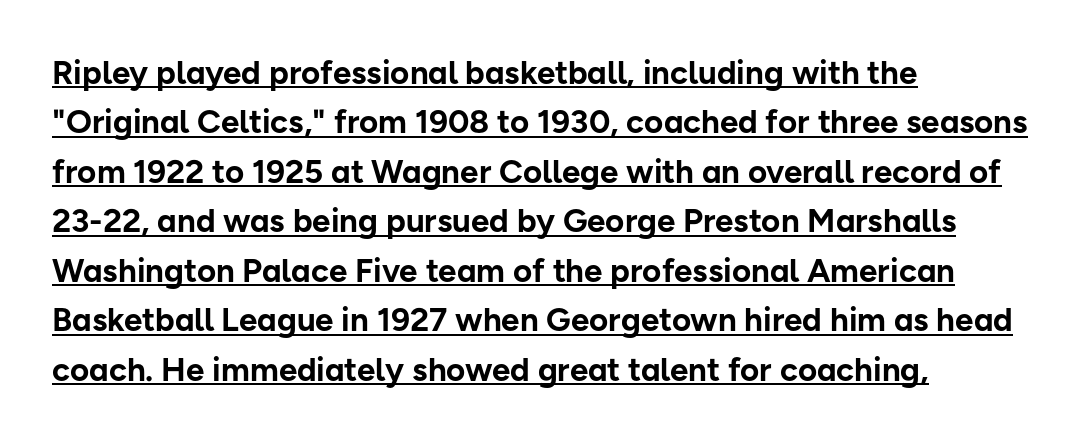
Classification — sans serif. The vertical gap from one line to the next is medium. Caption: multi-line text, flush left, ragged right. This is heavy type, rendered in bold. Posture: straight, roman, zero tilt.
